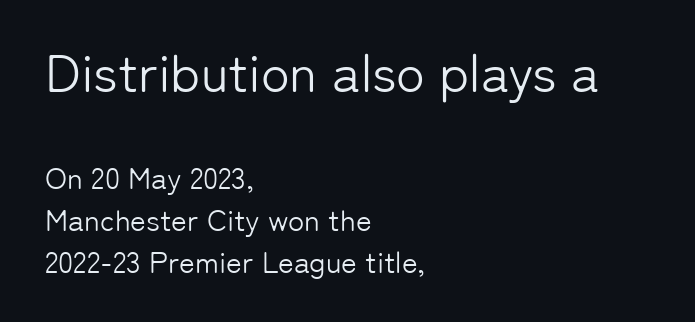
{"serif": "no", "italic": "no", "bold": "no", "weight": "light", "width": "normal", "stroke_contrast": "low", "x_height": "medium", "monospaced": "no", "underline": "no", "align": "left", "line_spacing": "normal", "line_spacing_ratio": 1.4, "letter_spacing": "normal", "letter_spacing_em": 0.0, "larger_block": "first", "size_ratio": 1.77, "glyph_px": 53}
